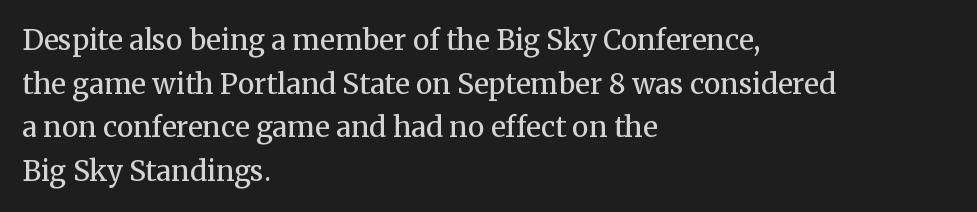
Q: Is the text bold? A: No.
Q: Is the text italic (slanted)? A: No, it is upright.
Q: Is the typeface a serif or a sans-serif typeface? A: Serif.
Q: Is the text underlined? A: No.
Q: How is the paragraph aligned? A: Left-aligned.
Q: Is the spacing between letters normal or unusually wide? A: Normal.
Q: Is the spacing between lines tight, normal or loose? A: Normal.
Q: Width (condensed, normal, or wide)? A: Normal.
Q: Stroke contrast? A: Medium.
Q: x-height? A: Medium.
Q: Monospaced? A: No.
